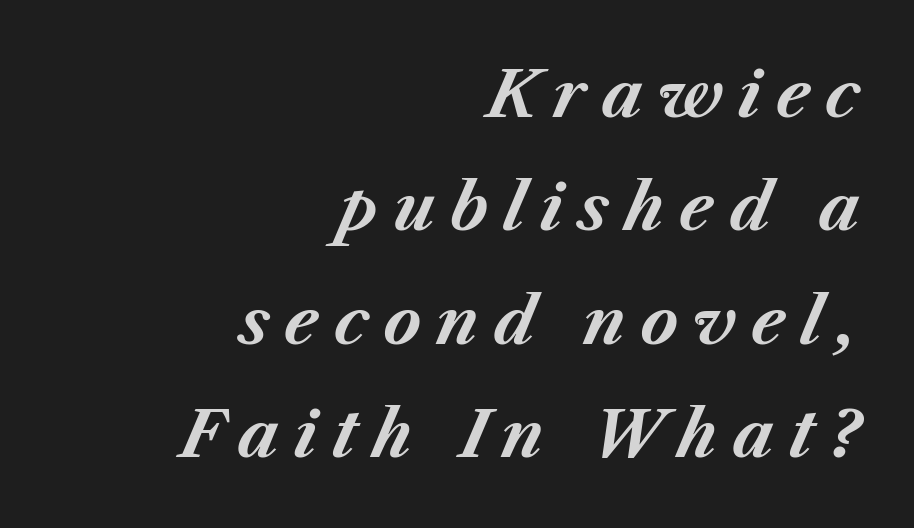
Q: Is the text bold? A: Yes.
Q: Is the text italic (slanted)? A: Yes, it leans right by about 23 degrees.
Q: Is the text underlined? A: No.
Q: How is the paragraph aligned? A: Right-aligned.
Q: Is the spacing between letters normal or unusually wide? A: Unusually wide.
Q: Width (condensed, normal, or wide)? A: Normal.
Q: Stroke contrast? A: Medium.
Q: x-height? A: Medium.
Q: Monospaced? A: No.
